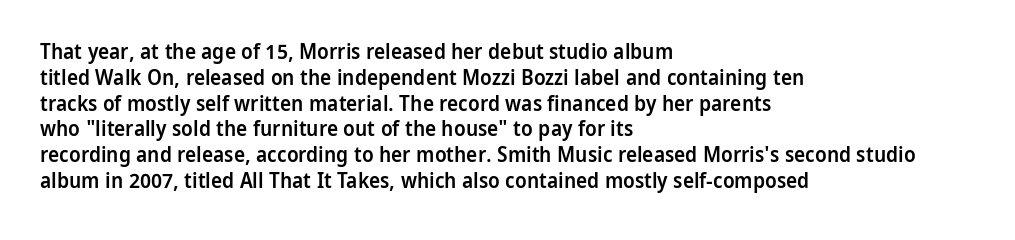
The image shows 21 px text type, upright; set left-aligned, line spacing 1.23x, normal letter spacing, not underlined.
